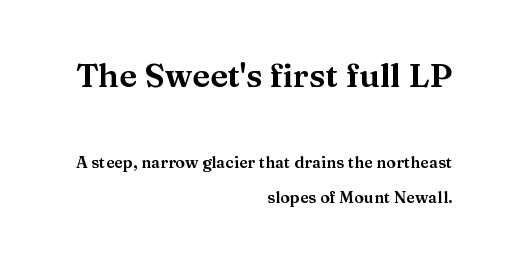
The image shows 33 px wide serif type, upright; set right-aligned, loose line spacing (2.18x), normal letter spacing, not underlined; the first (top) block is 2.06x larger; medium stroke contrast and a medium x-height.
